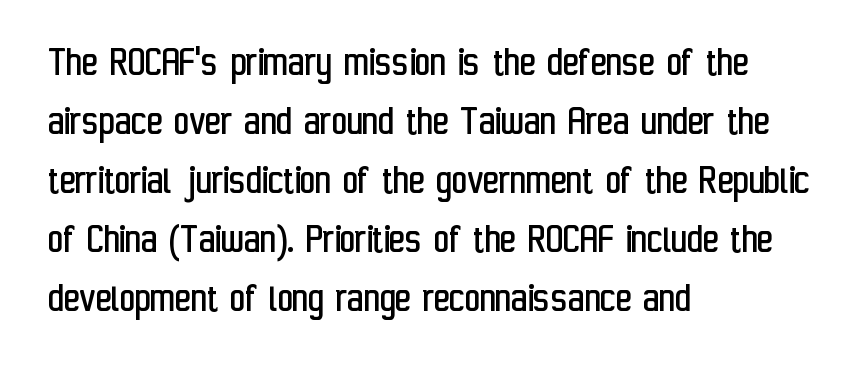
{"serif": "no", "italic": "no", "bold": "no", "weight": "regular", "width": "condensed", "stroke_contrast": "low", "x_height": "medium", "monospaced": "no", "underline": "no", "align": "left", "line_spacing": "normal", "line_spacing_ratio": 1.37, "letter_spacing": "normal", "letter_spacing_em": 0.0, "glyph_px": 43}
